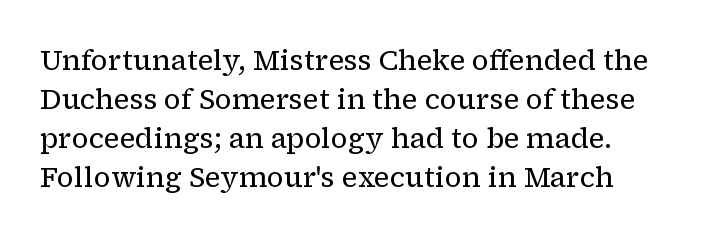
The image shows 28 px regular-weight serif type, upright; set left-aligned, normal line spacing (1.39x), normal letter spacing, not underlined; low stroke contrast and a medium x-height.
